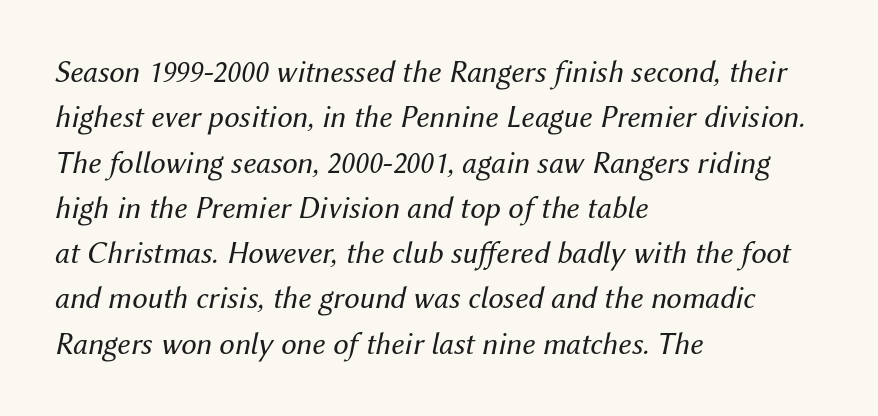
The image shows 31 px regular-weight type, italic (leaning right); set left-aligned, normal line spacing (1.46x), normal letter spacing, not underlined; medium stroke contrast and a medium x-height.
